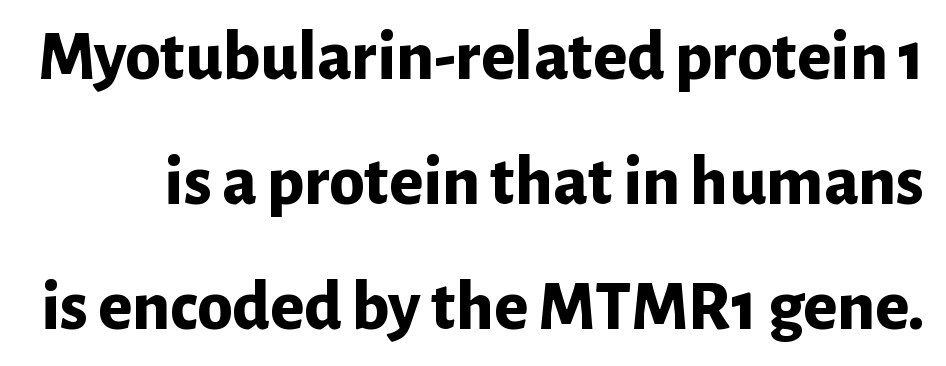
Any mark beneath the type? The region is blank. Each letter keeps its own natural width here, so spacing adapts to shape. Spacing between characters is what you'd get straight out of the box. Grotesque or geometric, the face here clearly has no serifs. The typography opts for an upright posture over an oblique one. Typographic density is high because the face is bold.
